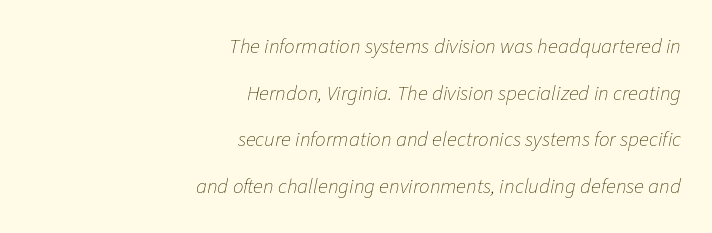
The image shows 21 px text type, italic (leaning right); set right-aligned, loose line spacing (2.22x), normal letter spacing, not underlined.
